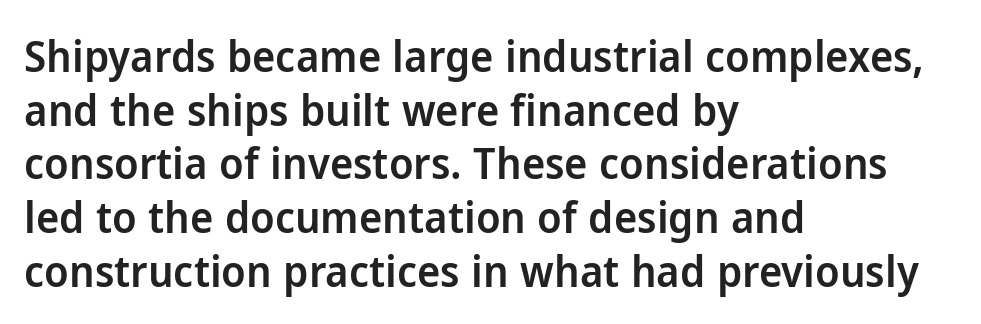
Nobody touched the tracking dial on this one. Quick note: underline off. Stroke thickness is moderately raised; the sample reads as semibold. Spacing verdict: proportional, widths tailored to each character. Nothing sits at the stroke ends, so this counts as sans-serif. These lines stack with their left ends in a neat column.
